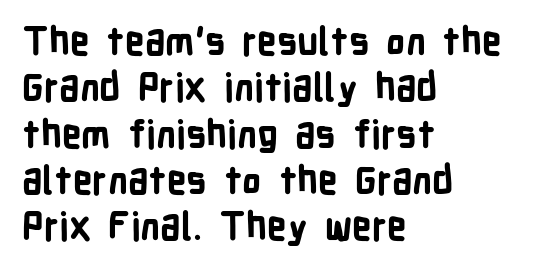
The compositor pushed each line to the left boundary. Beneath every word, the page is bare. What weight is shown? A full bold with thick strokes. The characters display no serif detailing; their extremities are plain. Tall strokes in this sample are plumb rather than angled. Here the designer chose a conventional face with non-uniform glyph widths.
